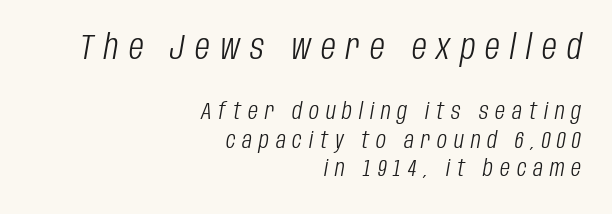
The image shows 34 px light, condensed type, italic (leaning right); set right-aligned, line spacing 1.24x, unusually wide letter spacing (+0.3 em), not underlined; the first (top) block is 1.48x larger; low stroke contrast and a large x-height.
